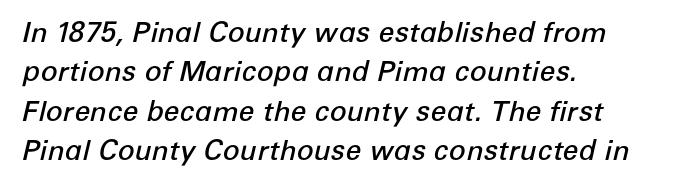
Spacing verdict: proportional, widths tailored to each character. The passage shown stacks its lines at a standard gap. No word sits above an underline. The rendering uses a semibold face; strokes are thickened but not to full bold.
